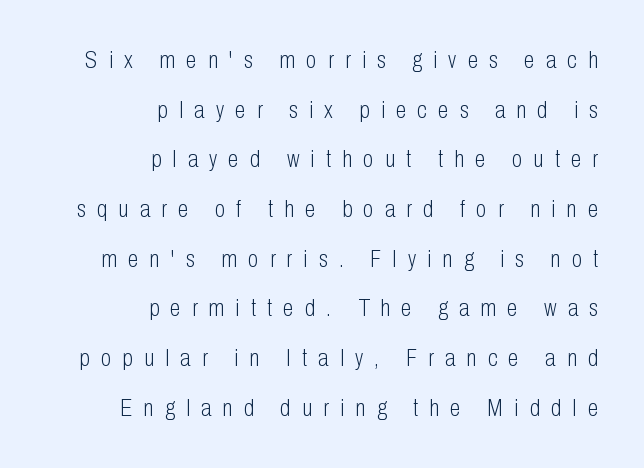
The foot of each line stays bare and open. The rag falls on the left side of this text block. Stems and bowls with no extra thickness — not bold. Widely set lines give the paragraph a tall, airy silhouette.
